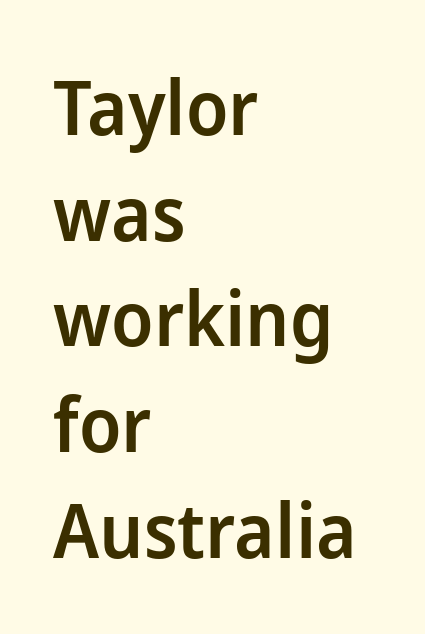
Here the designer chose a conventional face with non-uniform glyph widths. Stroke terminals: plain, sans-serif. The rendering uses a moderate line-height, typical for paragraphs. The area under the type is left untouched.
